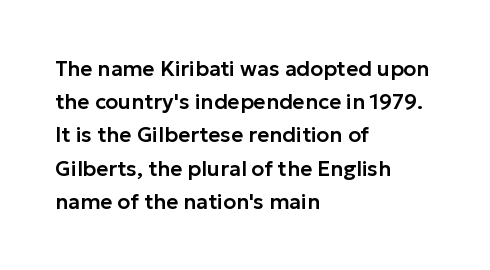
The tracking reads as untouched default to a designer's eye. Anything drawn beneath the words? Only blank space. Leading: standard. The lettering holds an erect, upright posture throughout.
